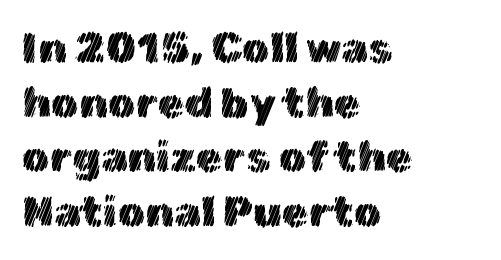
{"italic": "no", "width": "normal", "x_height": "medium", "monospaced": "no", "underline": "no", "align": "left", "line_spacing": "normal", "line_spacing_ratio": 1.27, "letter_spacing": "normal", "letter_spacing_em": 0.0, "glyph_px": 43}
